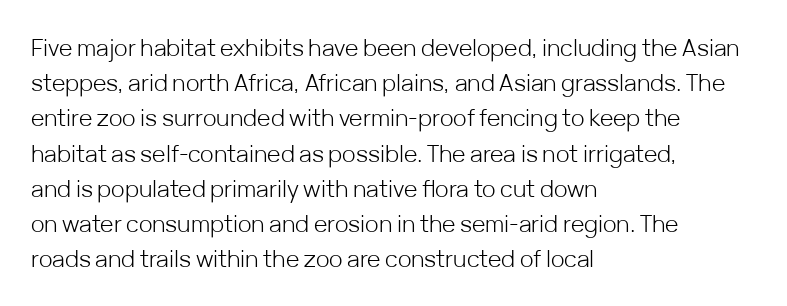
A typesetter would call this leading conventional body-copy spacing. Casual observation: everything's shoved over to the left. Counters stay open thanks to moderate or lighter strokes. The lettering stays uniformly vertical, giving the passage a roman look. No extra tracking has been applied to these lines. The gap between lines stays unmarked.
